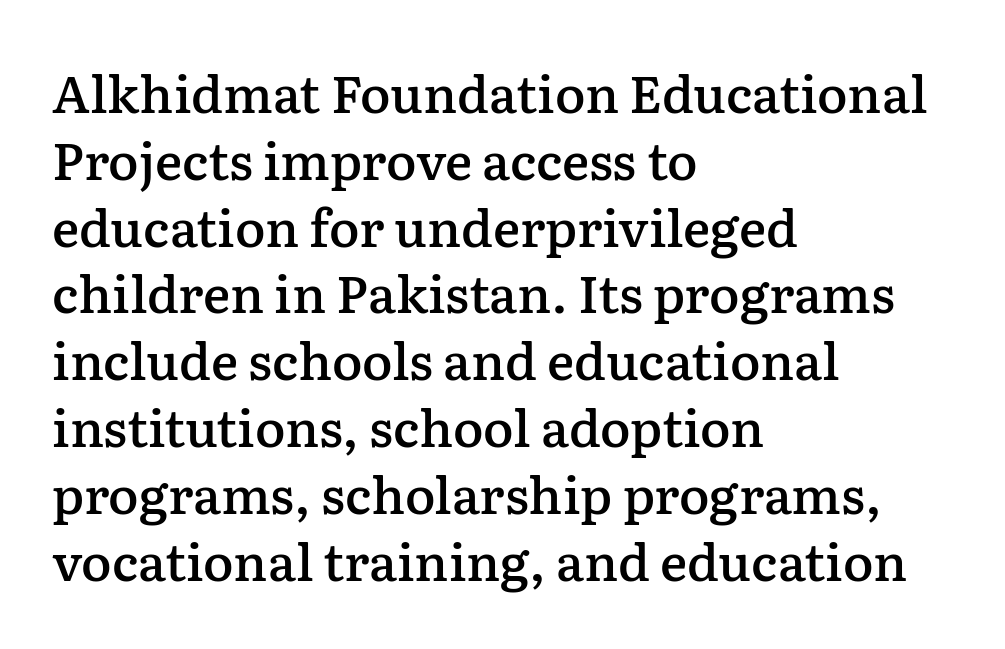
The image shows 51 px semibold serif type, upright; set left-aligned, normal line spacing (1.31x), normal letter spacing, not underlined; low stroke contrast and a medium x-height.
